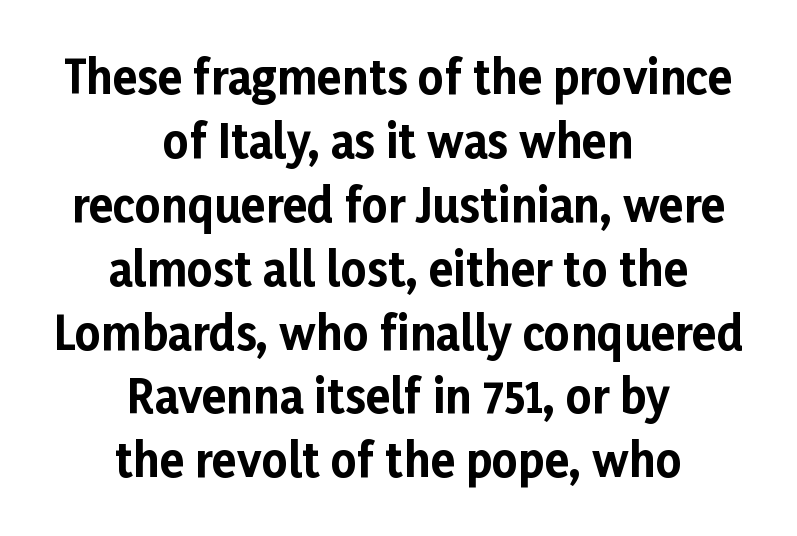
Which margin do the lines hug? Neither — every line sits in the middle. When letters stand straight like this, we call the style roman or upright. Inter-character spacing is left at the font's built-in metrics. The rendering uses a moderate line-height, typical for paragraphs. The glyphs are unaccompanied by any horizontal stroke below them. Note the varied advance widths — an 'i' is clearly narrower than an 'm'.
